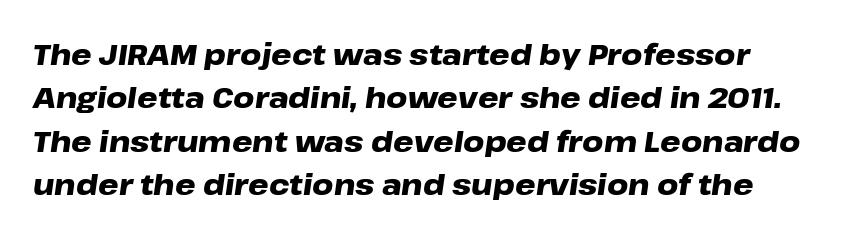
The image shows 29 px heavy, wide type, italic (leaning right); set normal line spacing (1.5x), normal letter spacing, not underlined; low stroke contrast and a medium x-height.
